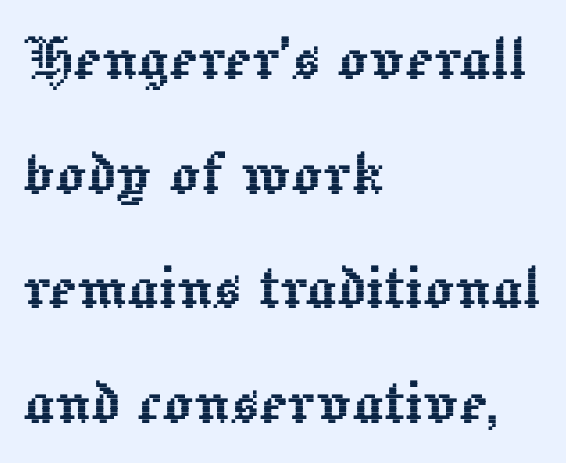
This sample keeps an unexceptional amount of space between lines. A typesetter would call this proportional, since set widths differ per character. Short note: letters normally spaced. Style check: upright.
